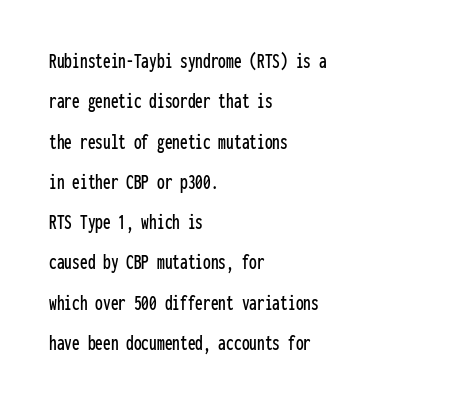
Q: Is the text italic (slanted)? A: No, it is upright.
Q: Is the text underlined? A: No.
Q: How is the paragraph aligned? A: Left-aligned.
Q: Is the spacing between letters normal or unusually wide? A: Normal.
